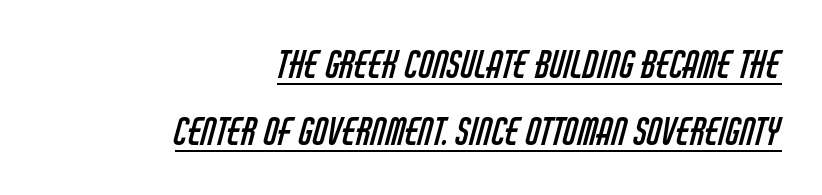
The image shows 37 px regular-weight, condensed sans-serif type; set right-aligned, line spacing 1.82x, normal letter spacing, underlined; low stroke contrast and a large x-height.
